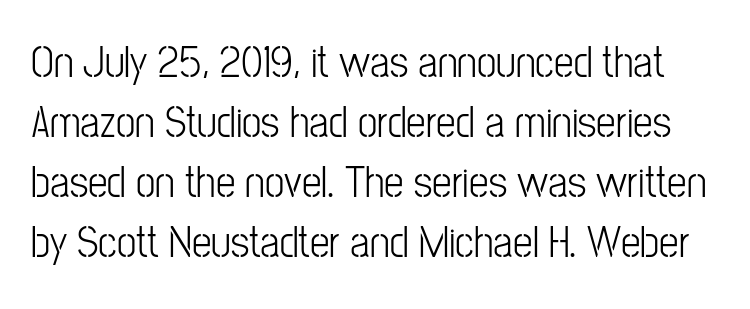
{"serif": "no", "italic": "no", "bold": "no", "weight": "light", "width": "condensed", "stroke_contrast": "low", "x_height": "medium", "monospaced": "no", "underline": "no", "line_spacing": "normal", "line_spacing_ratio": 1.36, "letter_spacing": "normal", "letter_spacing_em": 0.0, "glyph_px": 44}
